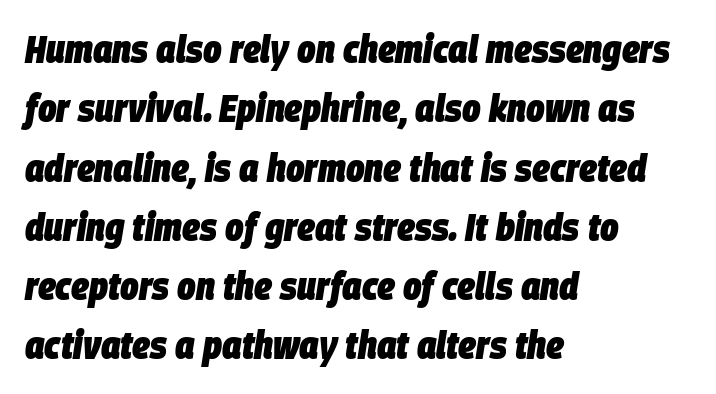
Q: Is the text bold? A: Yes.
Q: Is the text italic (slanted)? A: Yes, it leans right by about 9 degrees.
Q: Is the text underlined? A: No.
Q: How is the paragraph aligned? A: Left-aligned.
Q: Is the spacing between letters normal or unusually wide? A: Normal.
Q: Is the spacing between lines tight, normal or loose? A: Normal.
Q: Width (condensed, normal, or wide)? A: Condensed.
Q: Stroke contrast? A: Low.
Q: x-height? A: Large.
Q: Monospaced? A: No.
